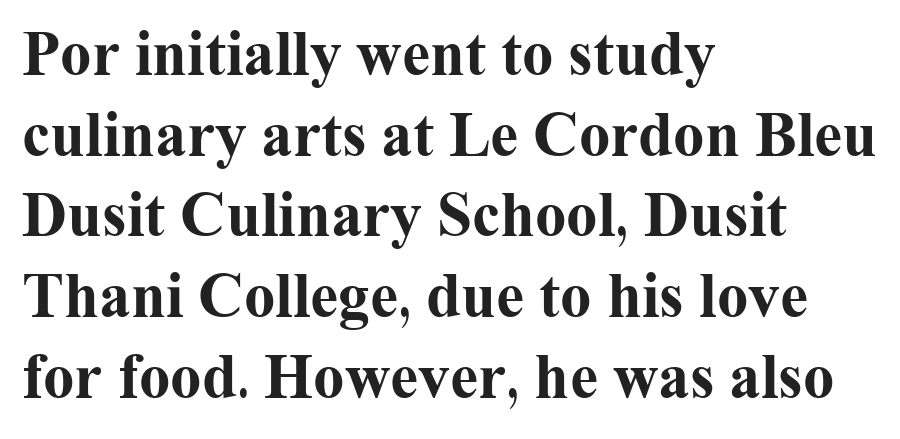
Quick note: interline space is typical. Designer's note — italics off, roman on. Regarding serifs, this sample has them. Students, note that the glyphs here touch the page at normal intervals. A full-strength bold gives these letters their thick strokes.
